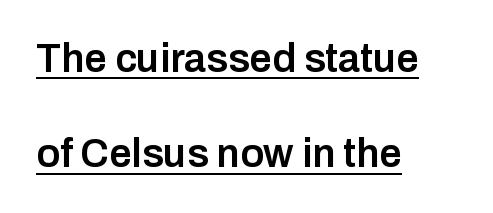
{"serif": "no", "italic": "no", "bold": "semi", "weight": "semibold", "width": "normal", "stroke_contrast": "low", "x_height": "medium", "monospaced": "no", "underline": "yes", "align": "left", "line_spacing": "loose", "line_spacing_ratio": 2.38, "letter_spacing": "normal", "letter_spacing_em": 0.0, "glyph_px": 40}
